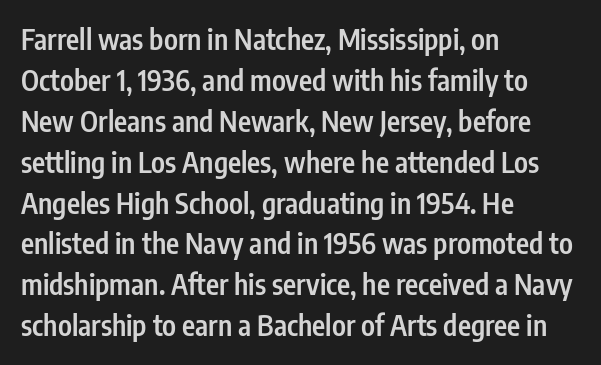
{"serif": "no", "italic": "no", "bold": "semi", "weight": "semibold", "width": "condensed", "stroke_contrast": "low", "x_height": "medium", "monospaced": "no", "underline": "no", "align": "left", "line_spacing": "normal", "line_spacing_ratio": 1.46, "letter_spacing": "normal", "letter_spacing_em": 0.0, "glyph_px": 28}
